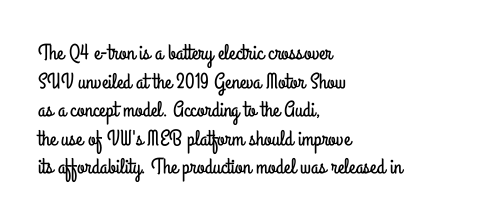
Q: Is the text italic (slanted)? A: No, it is upright.
Q: Is the text underlined? A: No.
Q: How is the paragraph aligned? A: Left-aligned.
Q: Is the spacing between letters normal or unusually wide? A: Normal.
Q: Is the spacing between lines tight, normal or loose? A: Normal.
